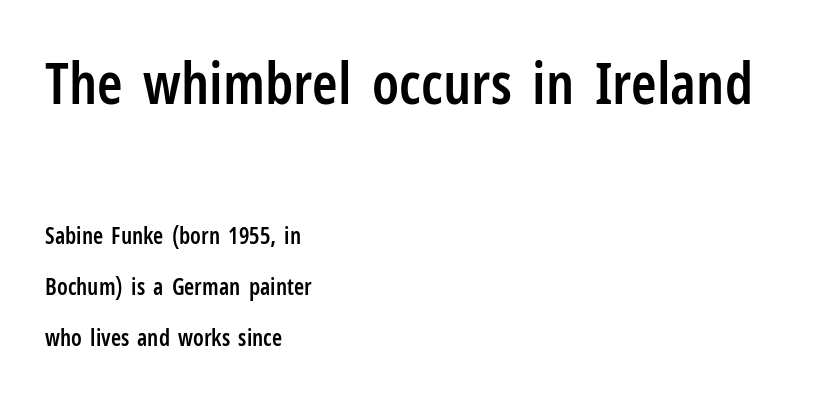
The image shows 58 px semibold, condensed sans-serif type, upright; set left-aligned, loose line spacing (2.22x), normal letter spacing, not underlined; the first (top) block is 2.52x larger; low stroke contrast and a medium x-height.
